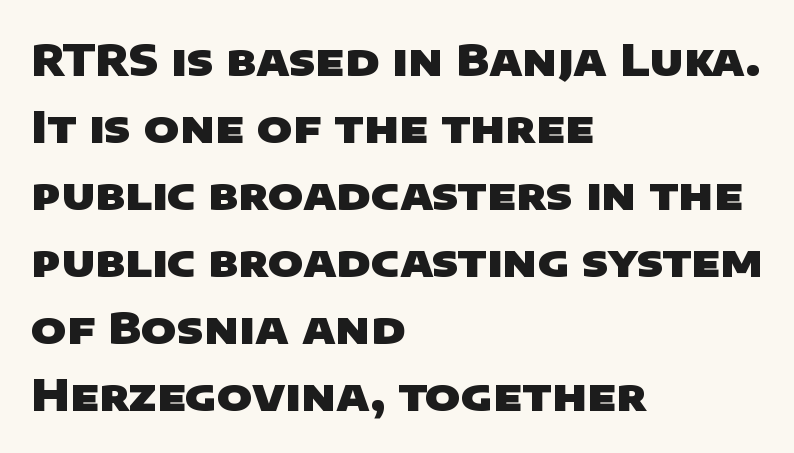
The image shows 43 px heavy, wide sans-serif type; set left-aligned, normal line spacing (1.56x), normal letter spacing, not underlined; low stroke contrast and a large x-height.
